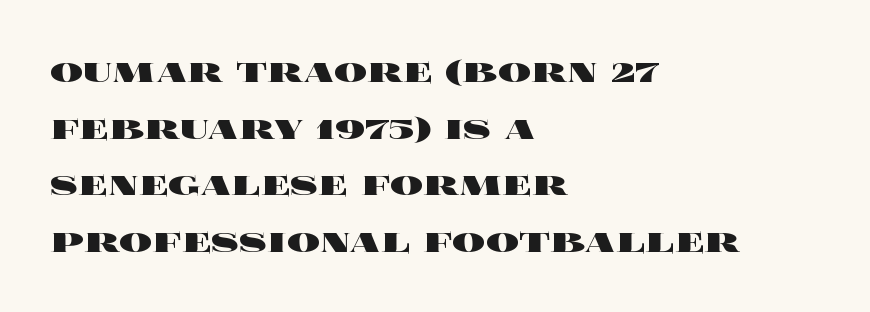
The image shows 41 px heavy, wide type, upright; set left-aligned, normal line spacing (1.38x), normal letter spacing, not underlined; a large x-height.
